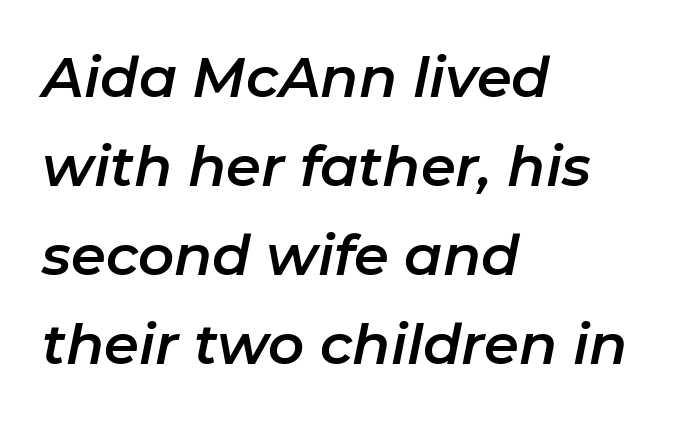
The space directly below the letters is spotless. Each letter keeps its own natural width here, so spacing adapts to shape. How would I describe the line gaps? Plain and ordinary. Style check: oblique. How are the letters spaced? Ordinarily, with no added tracking. Each line starts at the same left margin while the right side varies.
